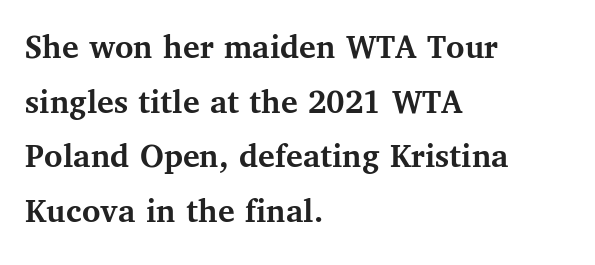
Q: Is the text bold? A: Yes.
Q: Is the text italic (slanted)? A: No, it is upright.
Q: Is the typeface a serif or a sans-serif typeface? A: Serif.
Q: Is the text underlined? A: No.
Q: How is the paragraph aligned? A: Left-aligned.
Q: Is the spacing between letters normal or unusually wide? A: Normal.
Q: Is the spacing between lines tight, normal or loose? A: Normal.
Q: Width (condensed, normal, or wide)? A: Normal.
Q: Stroke contrast? A: Medium.
Q: x-height? A: Medium.
Q: Monospaced? A: No.
